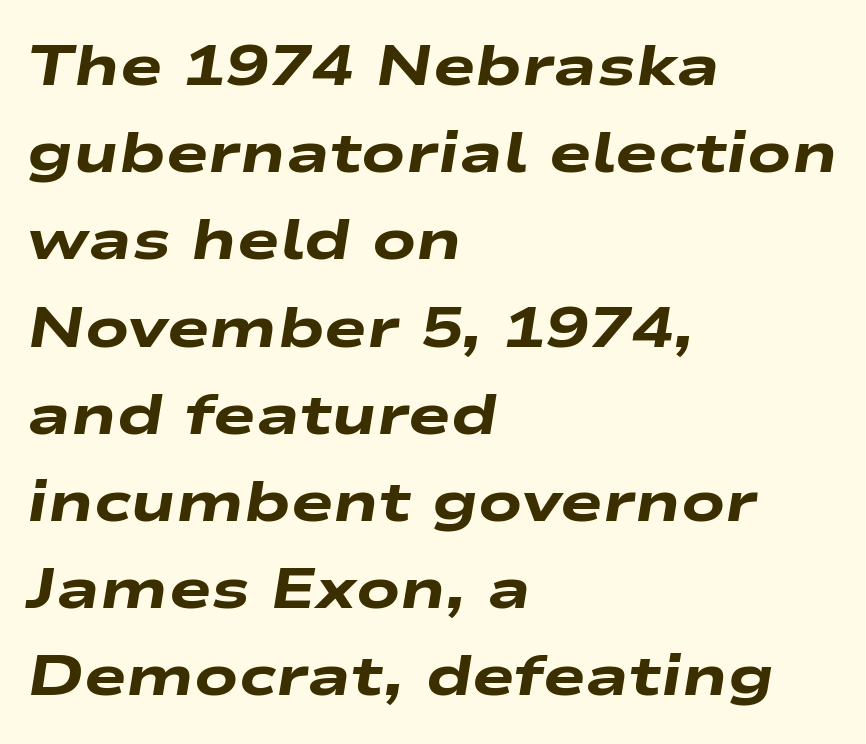
{"italic": "yes", "lean": "right", "slant_degrees": 9, "bold": "yes", "weight": "heavy", "width": "wide", "stroke_contrast": "low", "x_height": "medium", "monospaced": "no", "underline": "no", "align": "left", "line_spacing": "normal", "line_spacing_ratio": 1.53, "letter_spacing": "normal", "letter_spacing_em": 0.0, "glyph_px": 57}
